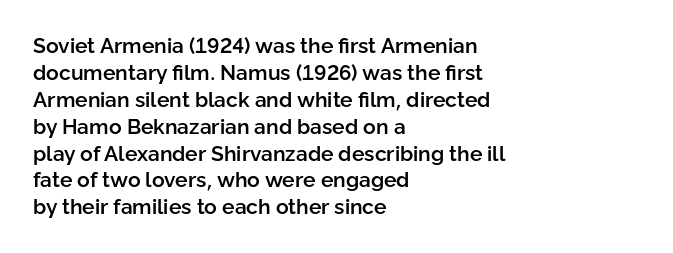
Q: Is the text bold? A: Semi-bold.
Q: Is the text italic (slanted)? A: No, it is upright.
Q: Is the text underlined? A: No.
Q: How is the paragraph aligned? A: Left-aligned.
Q: Is the spacing between letters normal or unusually wide? A: Normal.
Q: Is the spacing between lines tight, normal or loose? A: Normal.
